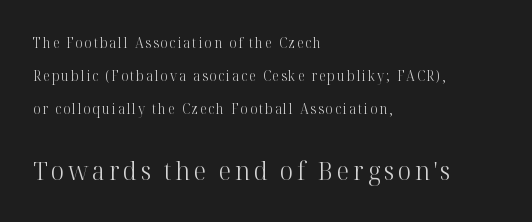
{"italic": "no", "bold": "no", "underline": "no", "align": "left", "line_spacing": "loose", "line_spacing_ratio": 2.35, "larger_block": "second", "size_ratio": 1.86, "glyph_px": 26}
